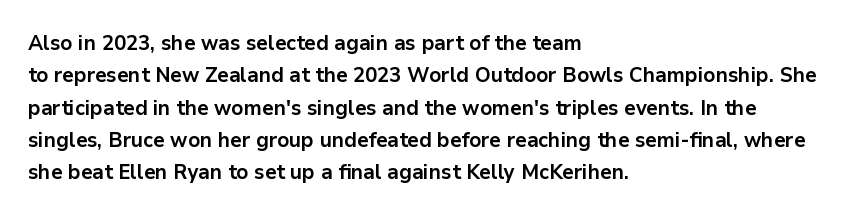
Q: Is the text bold? A: Yes.
Q: Is the text italic (slanted)? A: No, it is upright.
Q: Is the text underlined? A: No.
Q: How is the paragraph aligned? A: Left-aligned.
Q: Is the spacing between letters normal or unusually wide? A: Normal.
Q: Is the spacing between lines tight, normal or loose? A: Normal.
